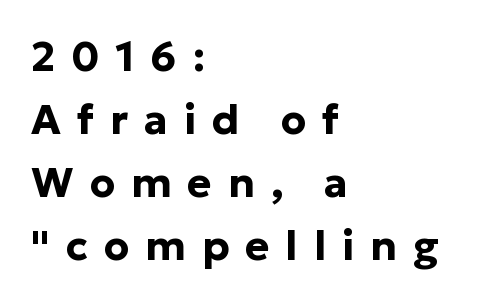
Q: Is the text bold? A: Yes.
Q: Is the text italic (slanted)? A: No, it is upright.
Q: Is the typeface a serif or a sans-serif typeface? A: Sans-serif.
Q: Is the text underlined? A: No.
Q: How is the paragraph aligned? A: Left-aligned.
Q: Is the spacing between letters normal or unusually wide? A: Unusually wide.
Q: Is the spacing between lines tight, normal or loose? A: Normal.
Q: Width (condensed, normal, or wide)? A: Normal.
Q: Stroke contrast? A: Low.
Q: x-height? A: Medium.
Q: Monospaced? A: No.
